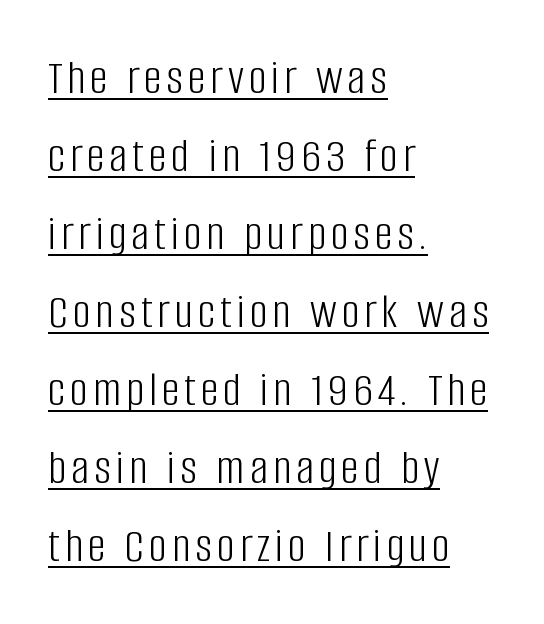
{"serif": "no", "italic": "no", "bold": "no", "weight": "light", "width": "condensed", "stroke_contrast": "low", "x_height": "large", "monospaced": "no", "underline": "yes", "align": "left", "line_spacing": "normal", "line_spacing_ratio": 1.56, "glyph_px": 50}
